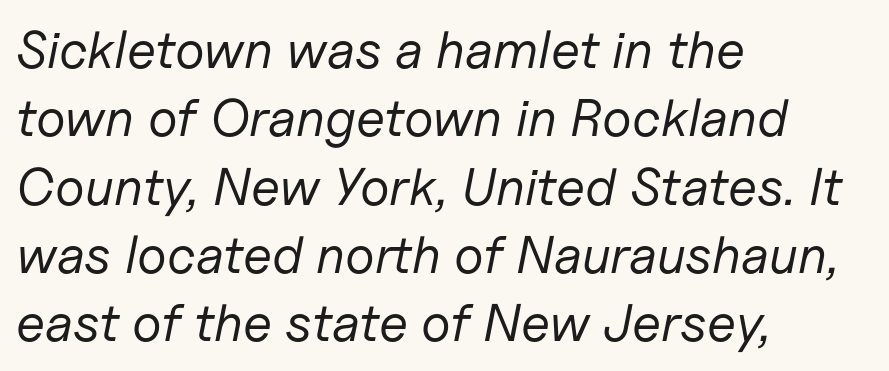
On a weight scale, this lands at 450 or below. In terms of posture, this sample is oblique. If you measured baseline to baseline, you'd find a middling distance. Note the varied advance widths — an 'i' is clearly narrower than an 'm'.
